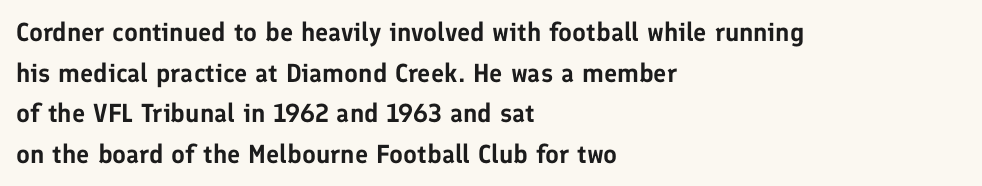
{"italic": "no", "underline": "no", "align": "left", "line_spacing": "normal", "line_spacing_ratio": 1.56, "letter_spacing": "normal", "letter_spacing_em": 0.0, "glyph_px": 26}
